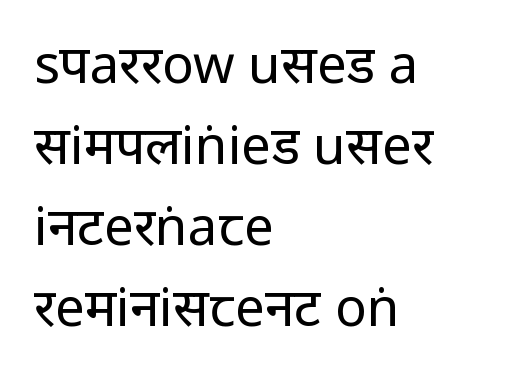
Plain, unruled lines of type. The paragraph shown leans on its left margin. Evenly set lines give the paragraph a standard silhouette. Tracking here is standard; glyphs follow each other at the usual distance. The font is comparable to plain body text, perhaps lighter. You can tell it's not italic because the verticals are truly vertical.
